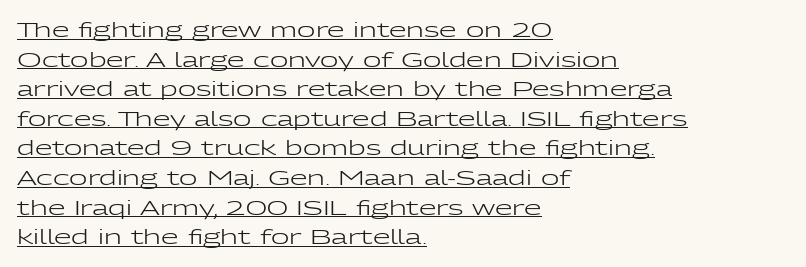
The image shows 20 px text type, upright; set left-aligned, normal line spacing (1.48x), normal letter spacing, underlined.
